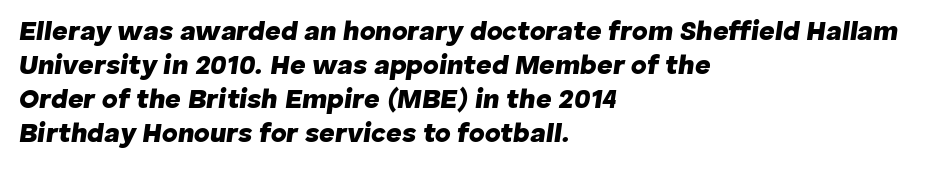
Horizontally, the lines are justified to the leading edge only. How heavy is the stroke? Heavy — this is a bold. Unmarked baselines from the first word to the last. How would I describe the line gaps? Plain and ordinary. This sample uses plain, unmodified letter spacing.
